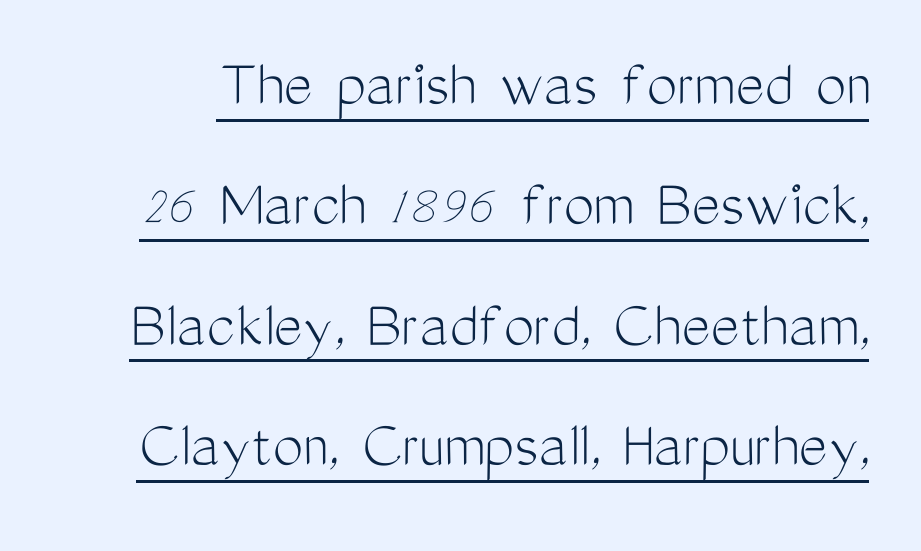
Spacing verdict: proportional, widths tailored to each character. Counters stay open thanks to moderate or lighter strokes. Glyph-to-glyph distance matches everyday printed text. The type family on display is of the sans-serif kind. Descenders here cross a horizontal rule under the line.
